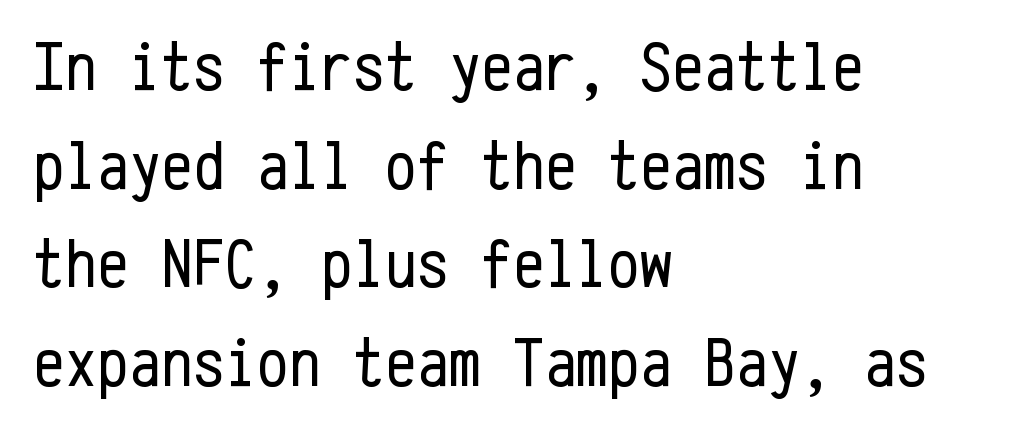
The specimen omits any rule beneath the text block's lines. The typography opts for an upright posture over an oblique one. Nothing heavy about these letters — not bold at all. Think of a typewriter: that constant character pitch is what you see here. Font category for this specimen: sans-serif.
